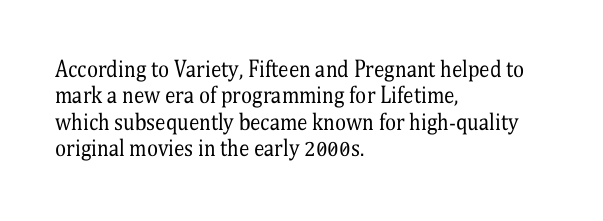
{"italic": "no", "bold": "no", "underline": "no", "align": "left", "line_spacing": "normal", "line_spacing_ratio": 1.26, "letter_spacing": "normal", "letter_spacing_em": 0.0, "glyph_px": 21}
